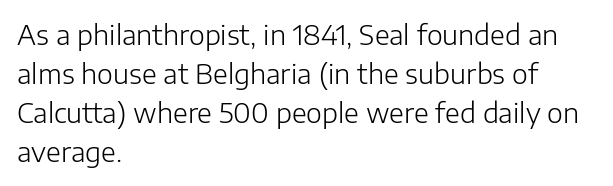
The image shows 27 px text type, upright; set left-aligned, normal line spacing (1.45x), normal letter spacing, not underlined.
